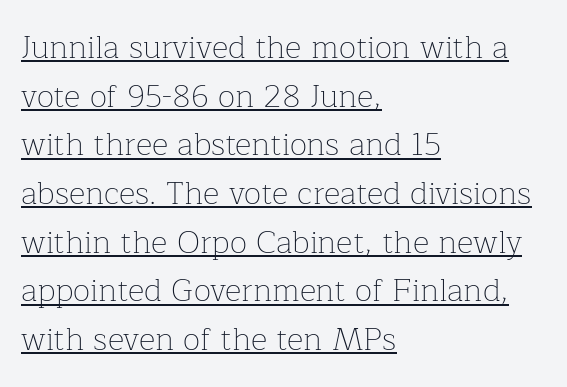
Q: Is the text bold? A: No.
Q: Is the text italic (slanted)? A: No, it is upright.
Q: Is the typeface a serif or a sans-serif typeface? A: Serif.
Q: Is the text underlined? A: Yes.
Q: How is the paragraph aligned? A: Left-aligned.
Q: Is the spacing between letters normal or unusually wide? A: Normal.
Q: Is the spacing between lines tight, normal or loose? A: Normal.
Q: Width (condensed, normal, or wide)? A: Normal.
Q: Stroke contrast? A: Low.
Q: x-height? A: Medium.
Q: Monospaced? A: No.
